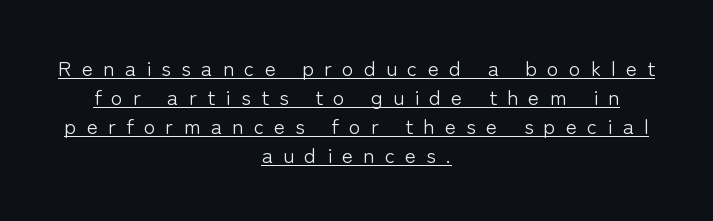
Q: Is the text bold? A: No.
Q: Is the text italic (slanted)? A: No, it is upright.
Q: Is the text underlined? A: Yes.
Q: How is the paragraph aligned? A: Centered.
Q: Is the spacing between letters normal or unusually wide? A: Unusually wide.
Q: Is the spacing between lines tight, normal or loose? A: Normal.
